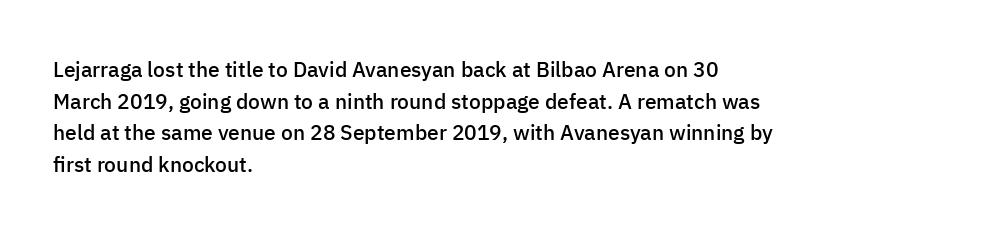
The image shows 21 px text type, upright; set left-aligned, normal line spacing (1.51x), normal letter spacing, not underlined.
